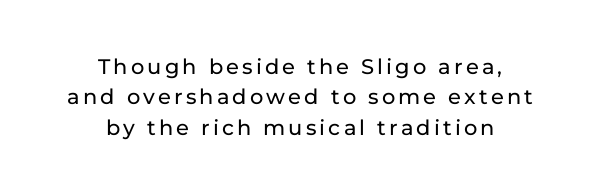
The type sits square on the baseline with zero lean. In CSS terms this would be text-align: center. The glyphs are unaccompanied by any horizontal stroke below them. Notice how descenders clear the ascenders below comfortably — that's standard leading.
